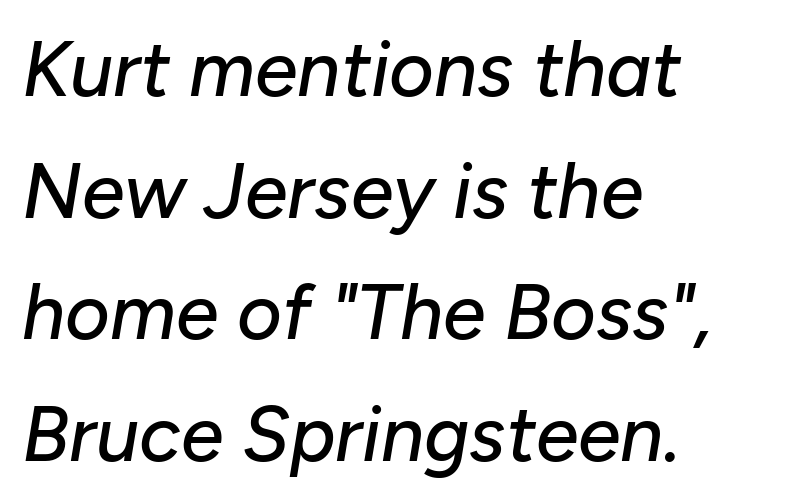
{"italic": "yes", "lean": "right", "slant_degrees": 10, "width": "normal", "stroke_contrast": "low", "x_height": "medium", "monospaced": "no", "underline": "no", "align": "left", "line_spacing": "normal", "line_spacing_ratio": 1.58, "letter_spacing": "normal", "letter_spacing_em": 0.0, "glyph_px": 77}
